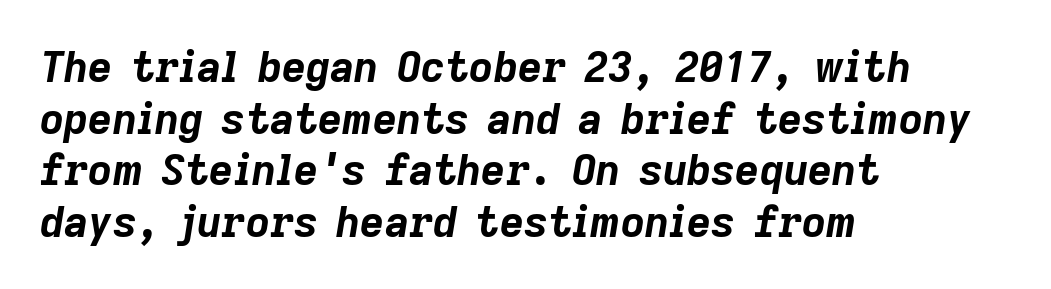
{"italic": "yes", "lean": "right", "slant_degrees": 9, "bold": "yes", "weight": "bold", "width": "normal", "stroke_contrast": "low", "x_height": "medium", "monospaced": "no", "underline": "no", "align": "left", "line_spacing_ratio": 1.23, "letter_spacing": "normal", "letter_spacing_em": 0.0, "glyph_px": 42}
